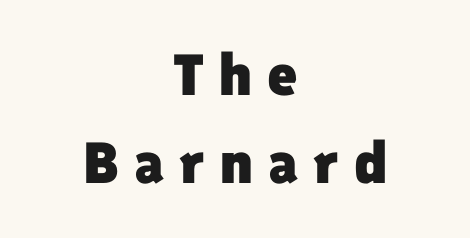
The image shows 58 px heavy sans-serif type; set centered, normal line spacing (1.52x), unusually wide letter spacing (+0.26 em), not underlined; low stroke contrast and a medium x-height.
